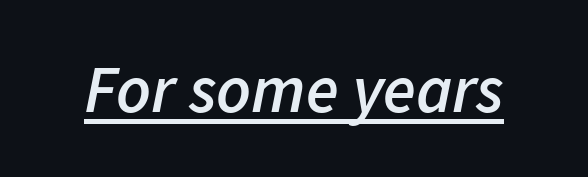
{"italic": "yes", "lean": "right", "slant_degrees": 11, "bold": "semi", "weight": "semibold", "width": "normal", "stroke_contrast": "low", "x_height": "medium", "monospaced": "no", "underline": "yes", "letter_spacing": "normal", "letter_spacing_em": 0.0, "glyph_px": 67}
